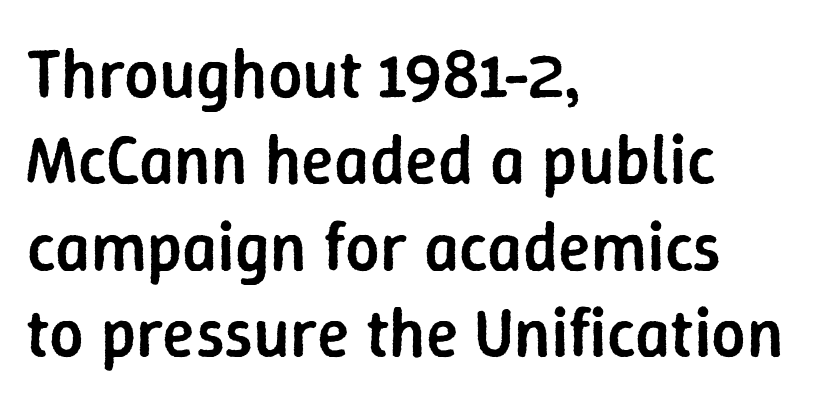
{"serif": "no", "italic": "no", "bold": "semi", "weight": "semibold", "width": "normal", "stroke_contrast": "low", "x_height": "medium", "monospaced": "no", "underline": "no", "align": "left", "line_spacing": "normal", "line_spacing_ratio": 1.27, "letter_spacing": "normal", "letter_spacing_em": 0.0, "glyph_px": 68}
